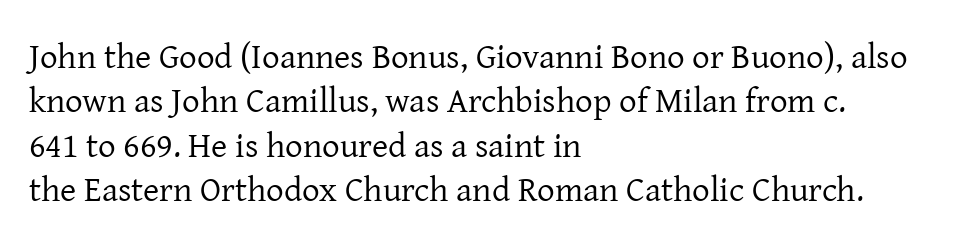
{"serif": "yes", "italic": "no", "bold": "no", "weight": "regular", "width": "normal", "stroke_contrast": "low", "x_height": "medium", "monospaced": "no", "underline": "no", "align": "left", "line_spacing": "normal", "line_spacing_ratio": 1.27, "letter_spacing": "normal", "letter_spacing_em": 0.0, "glyph_px": 35}
